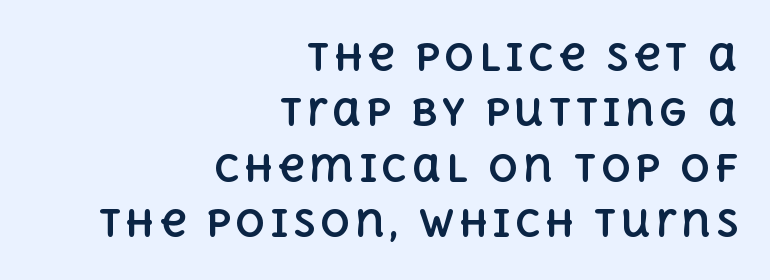
Q: Is the text bold? A: Yes.
Q: Is the text italic (slanted)? A: No, it is upright.
Q: Is the text underlined? A: No.
Q: How is the paragraph aligned? A: Right-aligned.
Q: Is the spacing between lines tight, normal or loose? A: Normal.
Q: Width (condensed, normal, or wide)? A: Normal.
Q: x-height? A: Large.
Q: Monospaced? A: No.
